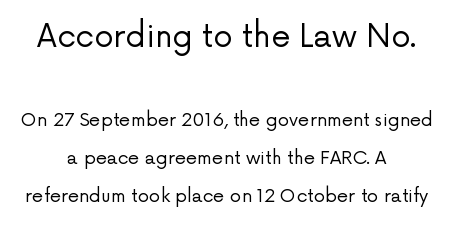
The image shows 31 px regular-weight sans-serif type, upright; set centered, loose line spacing (2.12x), normal letter spacing, not underlined; the first (top) block is 1.72x larger; low stroke contrast and a medium x-height.
